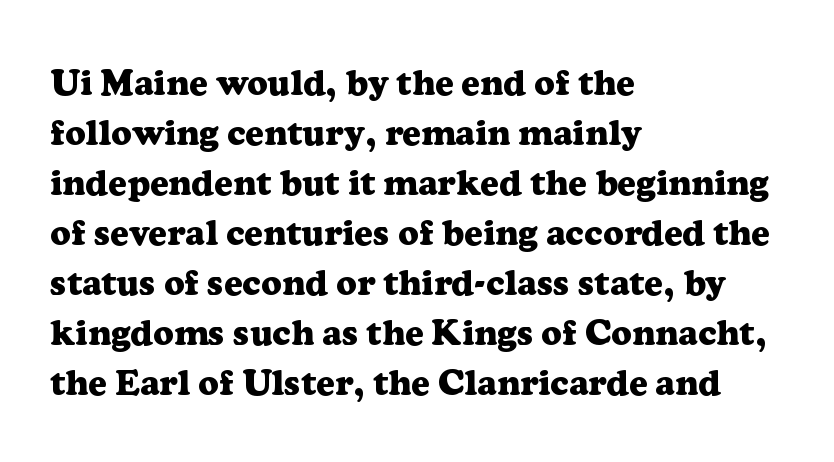
{"serif": "yes", "italic": "no", "bold": "yes", "weight": "heavy", "width": "normal", "stroke_contrast": "low", "x_height": "medium", "monospaced": "no", "underline": "no", "align": "left", "line_spacing": "normal", "line_spacing_ratio": 1.39, "letter_spacing": "normal", "letter_spacing_em": 0.0, "glyph_px": 36}
